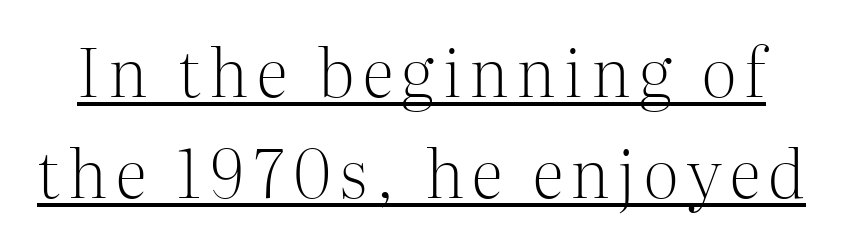
{"serif": "yes", "italic": "no", "bold": "no", "weight": "light", "width": "normal", "stroke_contrast": "medium", "x_height": "medium", "monospaced": "no", "underline": "yes", "line_spacing": "normal", "line_spacing_ratio": 1.53, "glyph_px": 66}
